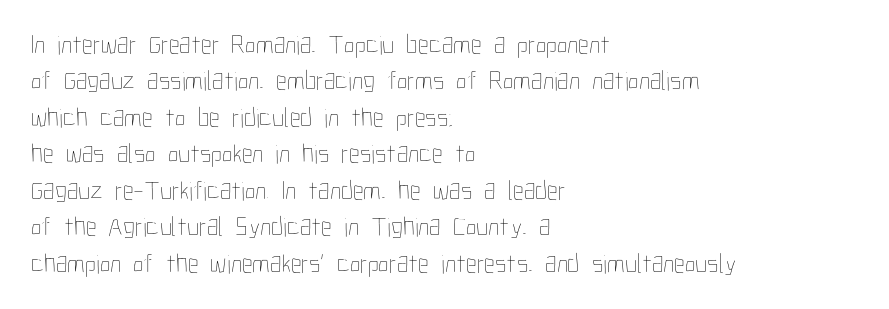
The image shows 27 px text type, upright; set left-aligned, normal line spacing (1.35x), normal letter spacing, not underlined.
